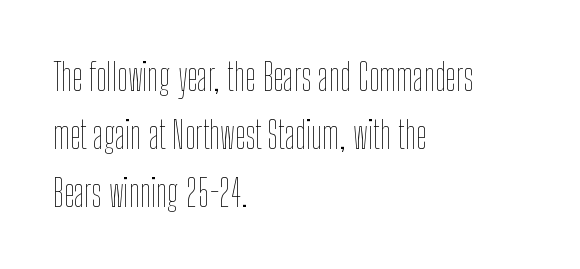
The strip under each line holds only bare page. Upright lettering throughout. Proportional: the letters do not fall into vertical columns. Here the glyphs are tracked normally, forming tight word shapes.
